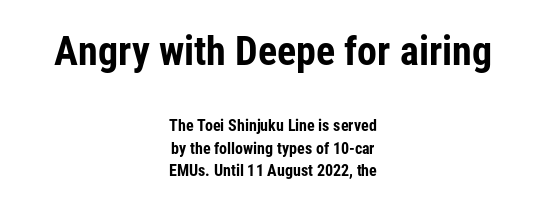
Check the space under the baseline: it is left empty. A sans-serif font was chosen for this passage. The rag falls on both sides of this text block equally. Between one letter and the next there's only the usual sliver of space.
